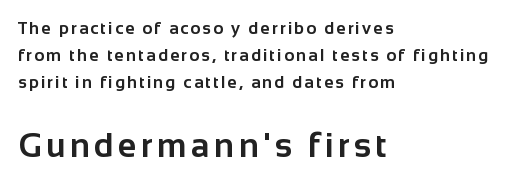
Q: Is the text bold? A: Yes.
Q: Is the text italic (slanted)? A: No, it is upright.
Q: Is the typeface a serif or a sans-serif typeface? A: Sans-serif.
Q: Is the text underlined? A: No.
Q: How is the paragraph aligned? A: Left-aligned.
Q: Is the spacing between lines tight, normal or loose? A: Normal.
Q: Which block of text is set in a larger size, the first (top) or the second (bottom)? A: The second (bottom) one.
Q: Width (condensed, normal, or wide)? A: Normal.
Q: Stroke contrast? A: Low.
Q: x-height? A: Medium.
Q: Monospaced? A: No.
